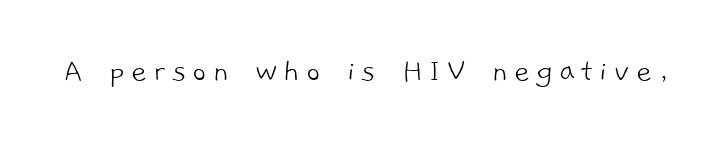
Q: Is the text bold? A: No.
Q: Is the typeface a serif or a sans-serif typeface? A: Sans-serif.
Q: Is the text underlined? A: No.
Q: Width (condensed, normal, or wide)? A: Normal.
Q: Stroke contrast? A: Low.
Q: x-height? A: Medium.
Q: Monospaced? A: No.
